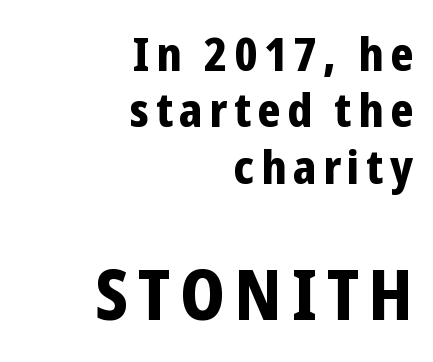
{"serif": "no", "italic": "no", "bold": "yes", "weight": "bold", "width": "condensed", "stroke_contrast": "low", "x_height": "medium", "monospaced": "no", "underline": "no", "align": "right", "line_spacing_ratio": 1.2, "larger_block": "second", "size_ratio": 1.49, "glyph_px": 70}
